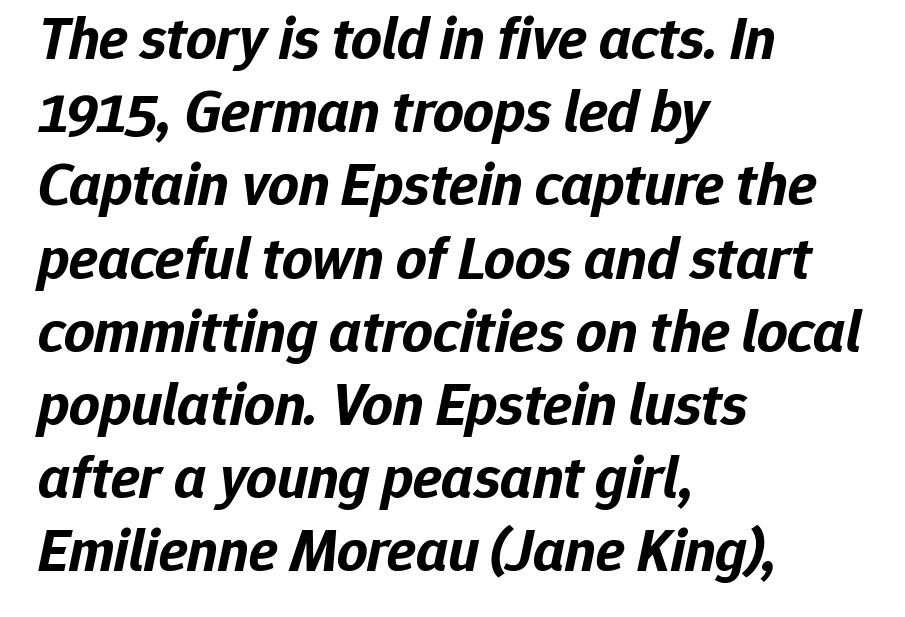
Q: Is the text bold? A: Yes.
Q: Is the text italic (slanted)? A: Yes, it leans right by about 12 degrees.
Q: Is the text underlined? A: No.
Q: How is the paragraph aligned? A: Left-aligned.
Q: Is the spacing between letters normal or unusually wide? A: Normal.
Q: Width (condensed, normal, or wide)? A: Normal.
Q: Stroke contrast? A: Low.
Q: x-height? A: Medium.
Q: Monospaced? A: No.
